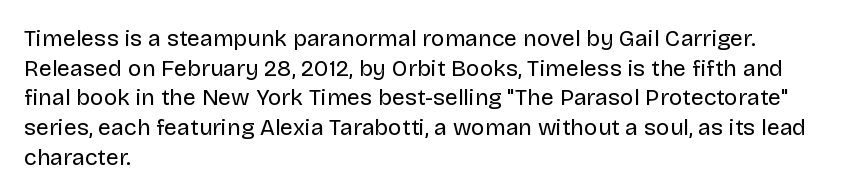
The lines sit at an ordinary, default distance from one another. The rag falls on the right side of this text block. The characters are drawn with everyday or finer stroke widths. Descender tails drop into unmarked territory.
